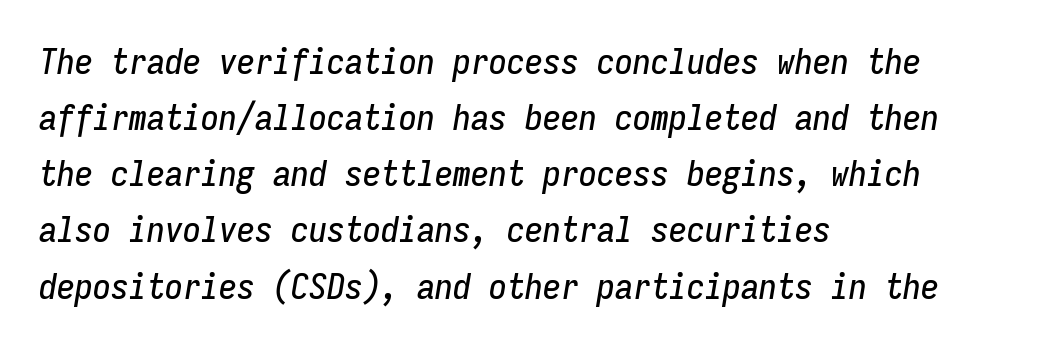
Q: Is the text italic (slanted)? A: Yes, it leans right by about 9 degrees.
Q: Is the text underlined? A: No.
Q: How is the paragraph aligned? A: Left-aligned.
Q: Is the spacing between letters normal or unusually wide? A: Normal.
Q: Is the spacing between lines tight, normal or loose? A: Normal.
Q: Width (condensed, normal, or wide)? A: Condensed.
Q: Stroke contrast? A: Low.
Q: x-height? A: Medium.
Q: Monospaced? A: Yes.
